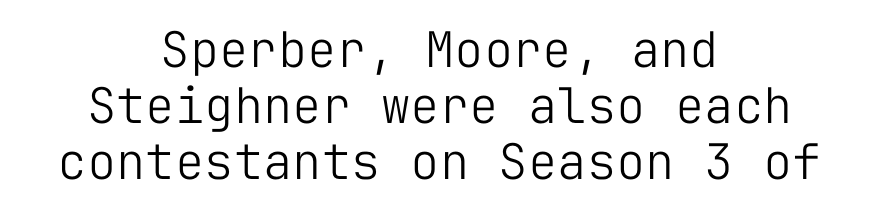
These lines were composed using upright roman letters. The letters look calm and open, with moderate or lighter stems. If you measured baseline to baseline, you'd find a short distance. Look at the tracking — it's just the regular setting, nothing added. This sample has the even, mechanical cadence of fixed-width lettering. Clear beneath every line of the passage.
